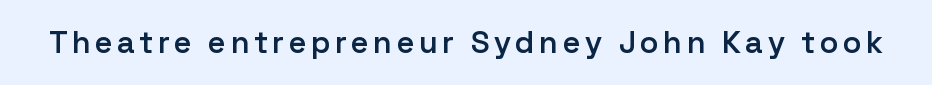
The image shows 31 px semibold sans-serif type, upright; set not underlined; low stroke contrast and a medium x-height.
